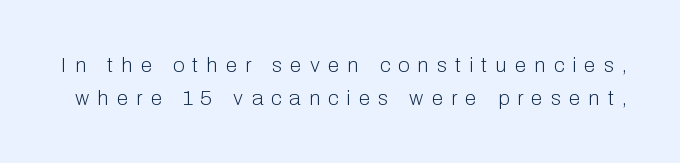
The image shows 21 px text type, upright; set normal line spacing (1.56x), unusually wide letter spacing (+0.39 em), not underlined.
